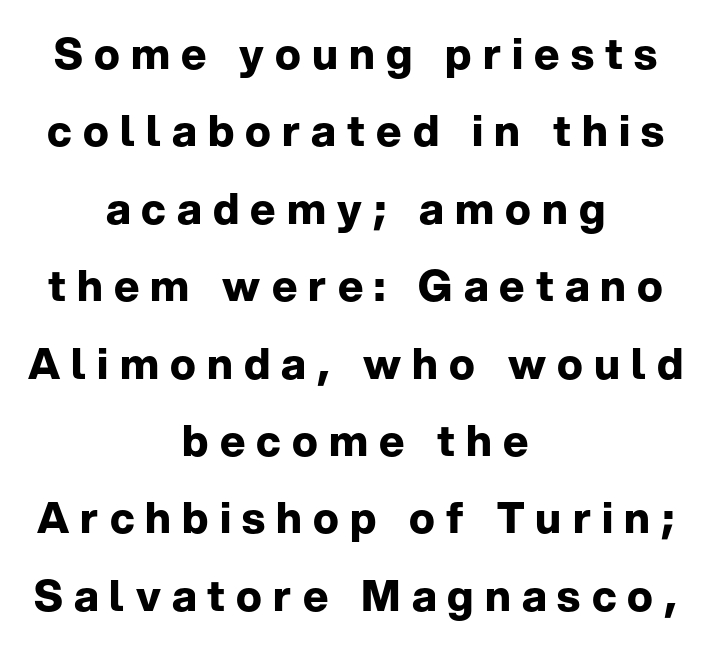
{"serif": "no", "italic": "no", "bold": "yes", "weight": "bold", "width": "normal", "stroke_contrast": "low", "x_height": "medium", "monospaced": "no", "underline": "no", "align": "center", "line_spacing_ratio": 1.8, "letter_spacing": "wide", "letter_spacing_em": 0.26, "glyph_px": 43}
